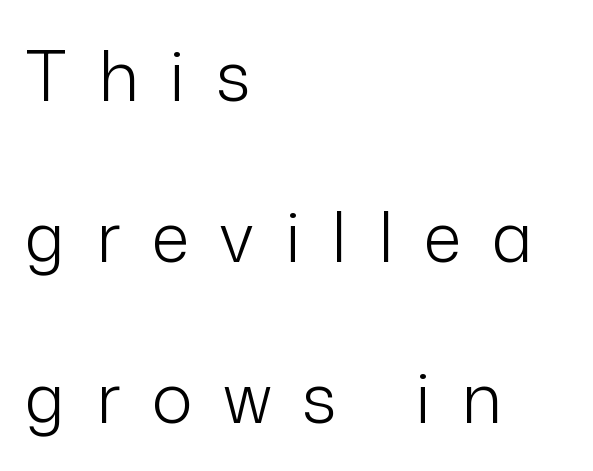
The image shows 69 px light sans-serif type, upright; set left-aligned, loose line spacing (2.33x), unusually wide letter spacing (+0.45 em), not underlined; low stroke contrast and a medium x-height.
